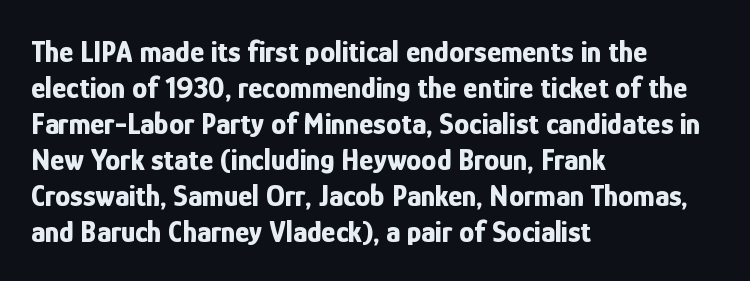
{"serif": "no", "italic": "no", "bold": "yes", "weight": "bold", "width": "condensed", "stroke_contrast": "low", "x_height": "medium", "monospaced": "no", "underline": "no", "align": "left", "line_spacing_ratio": 1.2, "letter_spacing": "normal", "letter_spacing_em": 0.0, "glyph_px": 30}
